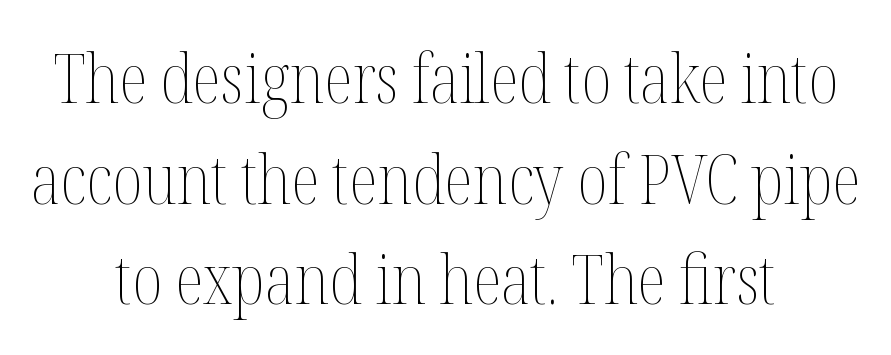
Q: Is the text bold? A: No.
Q: Is the text italic (slanted)? A: No, it is upright.
Q: Is the text underlined? A: No.
Q: How is the paragraph aligned? A: Centered.
Q: Is the spacing between letters normal or unusually wide? A: Normal.
Q: Is the spacing between lines tight, normal or loose? A: Normal.
Q: Width (condensed, normal, or wide)? A: Condensed.
Q: Stroke contrast? A: Medium.
Q: x-height? A: Medium.
Q: Monospaced? A: No.
